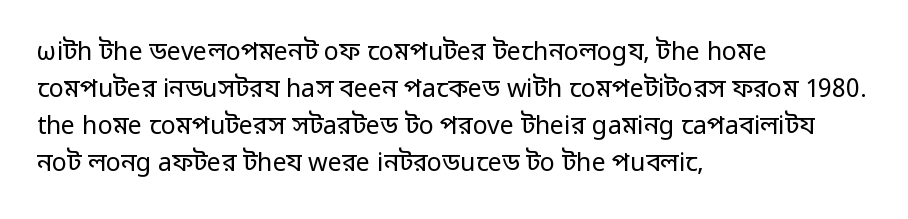
{"italic": "no", "bold": "no", "underline": "no", "align": "left", "line_spacing": "normal", "line_spacing_ratio": 1.48, "letter_spacing": "normal", "letter_spacing_em": 0.0, "glyph_px": 25}
